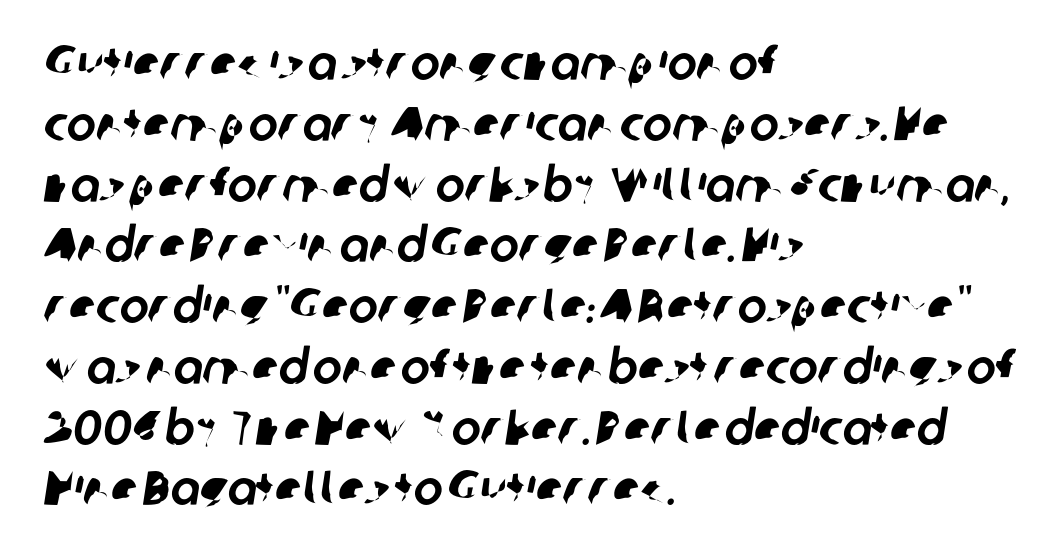
This sample has the flowing, uneven cadence of proportional lettering. A student would call this left alignment; a typographer would say flush left, rag right. The space beneath each line is pristine and unruled. The line texture is even and compact thanks to regular tracking.
